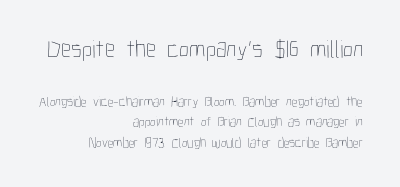
The image shows 25 px text type, upright; set right-aligned, normal line spacing (1.47x), normal letter spacing, not underlined; the first (top) block is 1.79x larger.
